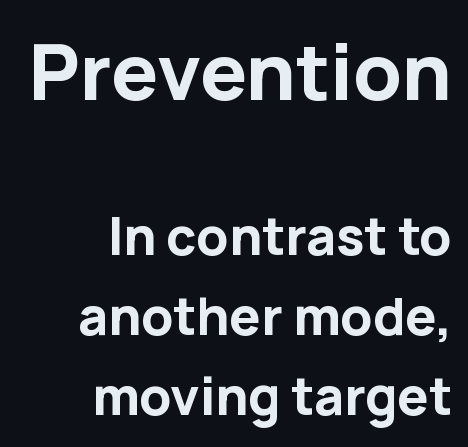
The image shows 78 px bold sans-serif type, upright; set right-aligned, normal line spacing (1.54x), normal letter spacing, not underlined; the first (top) block is 1.5x larger; low stroke contrast and a medium x-height.
